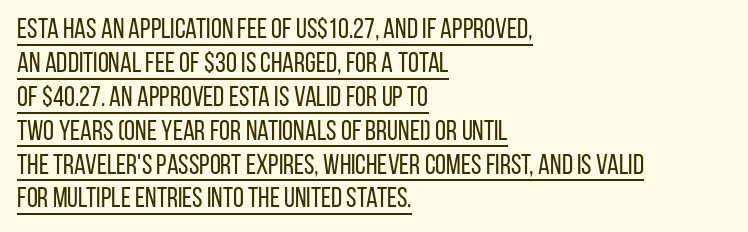
Serif or sans? Sans — the stroke terminals are bare. This is the regular roman posture of the typeface. Is this a heavy cut? Hardly; it is regular or lighter. Look at the tracking — it's just the regular setting, nothing added. You can see a thin bar hugging the bottom of the glyphs. Typeset ragged right — the left edge is the straight one.
